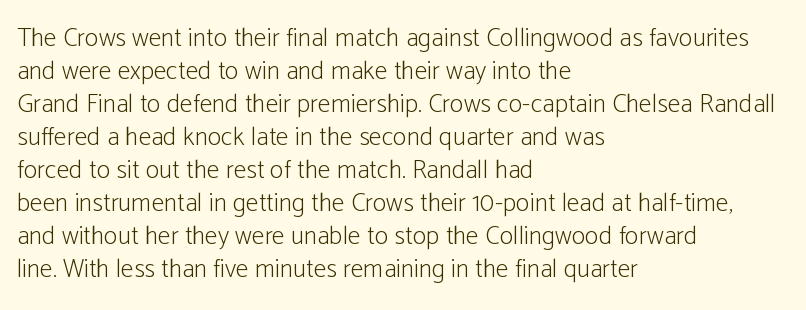
The image shows 26 px text type, upright; set left-aligned, normal line spacing (1.27x), normal letter spacing, not underlined.
